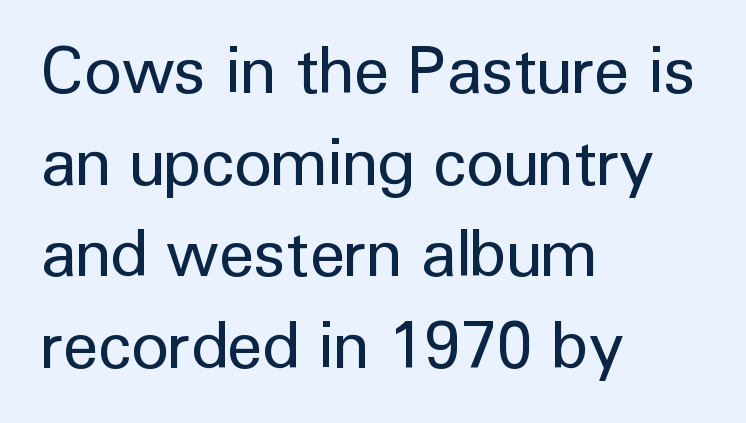
Is this a heavy cut? Hardly; it is regular or lighter. No word sits above an underline. Between one letter and the next there's only the usual sliver of space. Upright lettering throughout. A sans-serif font was chosen for this passage. The compositor pushed each line to the left boundary.
